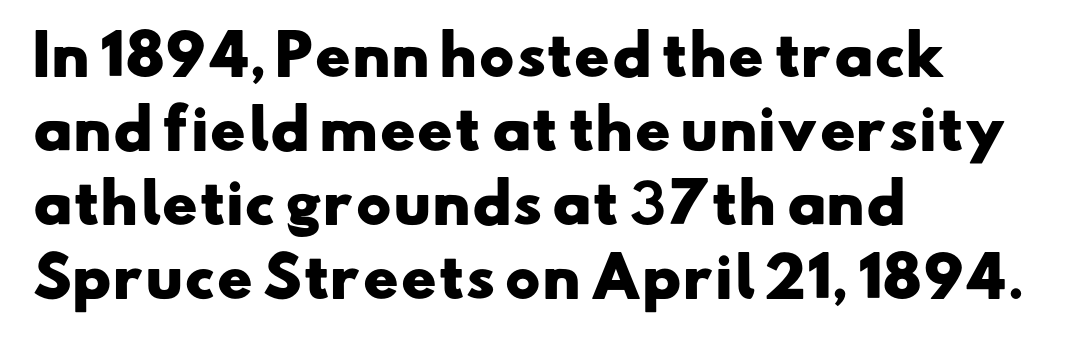
{"serif": "no", "bold": "yes", "weight": "heavy", "width": "wide", "stroke_contrast": "low", "x_height": "small", "monospaced": "no", "underline": "no", "align": "left", "line_spacing": "normal", "line_spacing_ratio": 1.37, "letter_spacing": "normal", "letter_spacing_em": 0.0, "glyph_px": 54}
